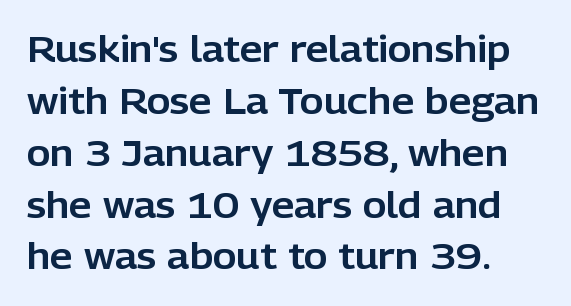
Q: Is the text italic (slanted)? A: No, it is upright.
Q: Is the typeface a serif or a sans-serif typeface? A: Sans-serif.
Q: Is the text underlined? A: No.
Q: How is the paragraph aligned? A: Left-aligned.
Q: Is the spacing between letters normal or unusually wide? A: Normal.
Q: Is the spacing between lines tight, normal or loose? A: Normal.
Q: Width (condensed, normal, or wide)? A: Normal.
Q: Stroke contrast? A: Low.
Q: x-height? A: Medium.
Q: Monospaced? A: No.
